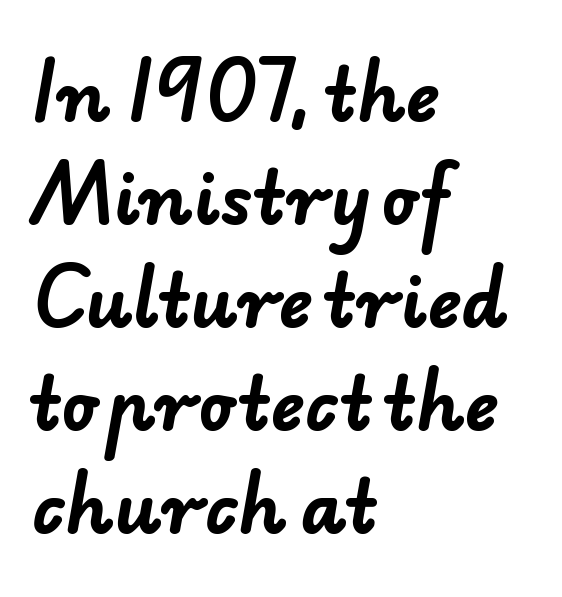
Q: Is the text bold? A: Yes.
Q: Is the typeface a serif or a sans-serif typeface? A: Sans-serif.
Q: Is the text underlined? A: No.
Q: How is the paragraph aligned? A: Left-aligned.
Q: Is the spacing between letters normal or unusually wide? A: Normal.
Q: Is the spacing between lines tight, normal or loose? A: Normal.
Q: Width (condensed, normal, or wide)? A: Normal.
Q: Stroke contrast? A: Low.
Q: x-height? A: Small.
Q: Monospaced? A: No.
